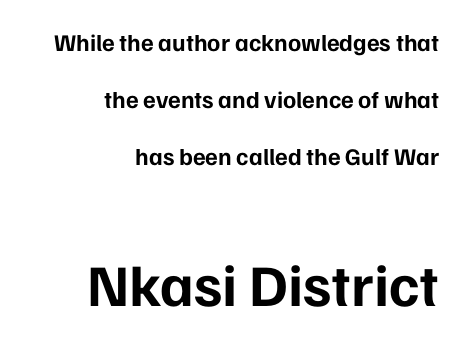
The image shows 59 px bold sans-serif type, upright; set right-aligned, loose line spacing (2.38x), normal letter spacing, not underlined; the second (bottom) block is 2.46x larger; low stroke contrast and a medium x-height.
